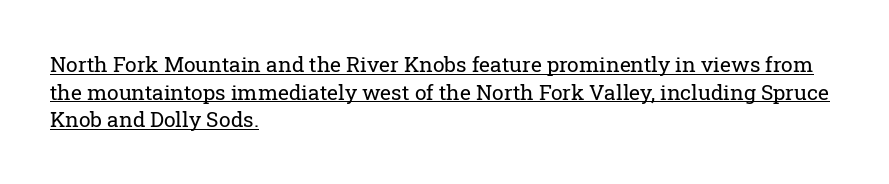
The image shows 21 px text type, upright; set left-aligned, normal line spacing (1.31x), normal letter spacing, underlined.
